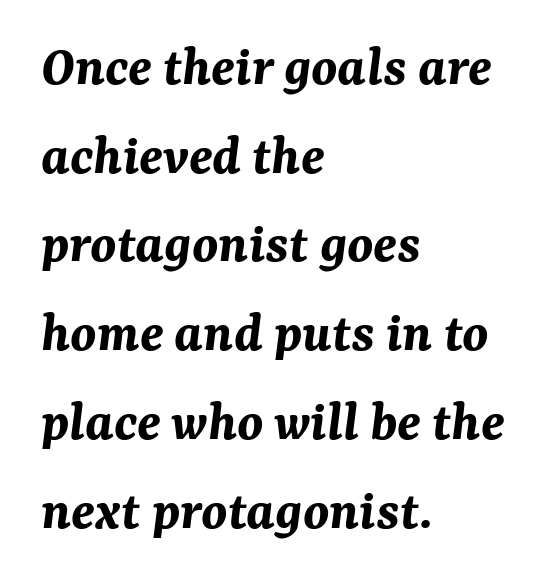
Q: Is the text bold? A: Yes.
Q: Is the text italic (slanted)? A: Yes, it leans right by about 7 degrees.
Q: Is the text underlined? A: No.
Q: How is the paragraph aligned? A: Left-aligned.
Q: Is the spacing between letters normal or unusually wide? A: Normal.
Q: Is the spacing between lines tight, normal or loose? A: Normal.
Q: Width (condensed, normal, or wide)? A: Normal.
Q: Stroke contrast? A: Medium.
Q: x-height? A: Medium.
Q: Monospaced? A: No.
